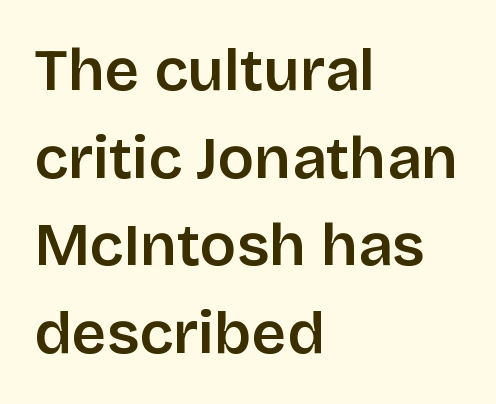
Do the characters align in a grid? No, the font is proportional. Is this a sans? Yes — the strokes have no serifs. This is the regular roman posture of the typeface. If you measured baseline to baseline, you'd find a middling distance.
